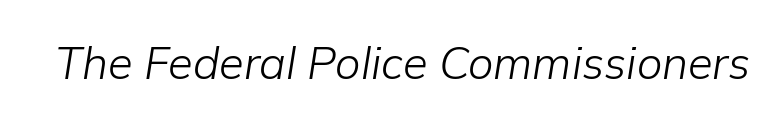
{"italic": "yes", "lean": "right", "slant_degrees": 9, "bold": "no", "weight": "light", "width": "normal", "stroke_contrast": "low", "x_height": "medium", "monospaced": "no", "underline": "no", "letter_spacing": "normal", "letter_spacing_em": 0.0, "glyph_px": 45}
